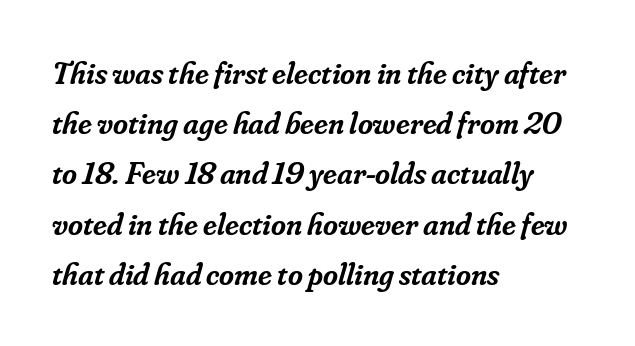
Q: Is the text bold? A: Semi-bold.
Q: Is the text italic (slanted)? A: Yes, it leans right by about 16 degrees.
Q: Is the typeface a serif or a sans-serif typeface? A: Serif.
Q: Is the text underlined? A: No.
Q: How is the paragraph aligned? A: Left-aligned.
Q: Is the spacing between letters normal or unusually wide? A: Normal.
Q: Is the spacing between lines tight, normal or loose? A: Normal.
Q: Width (condensed, normal, or wide)? A: Normal.
Q: Stroke contrast? A: Low.
Q: x-height? A: Small.
Q: Monospaced? A: No.
